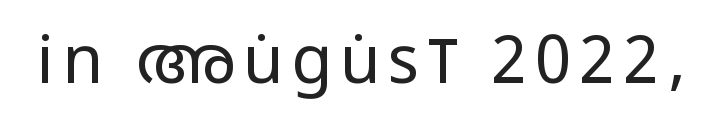
Q: Is the text bold? A: No.
Q: Is the text italic (slanted)? A: No, it is upright.
Q: Is the typeface a serif or a sans-serif typeface? A: Sans-serif.
Q: Is the text underlined? A: No.
Q: Width (condensed, normal, or wide)? A: Condensed.
Q: Stroke contrast? A: Low.
Q: x-height? A: Large.
Q: Monospaced? A: No.
